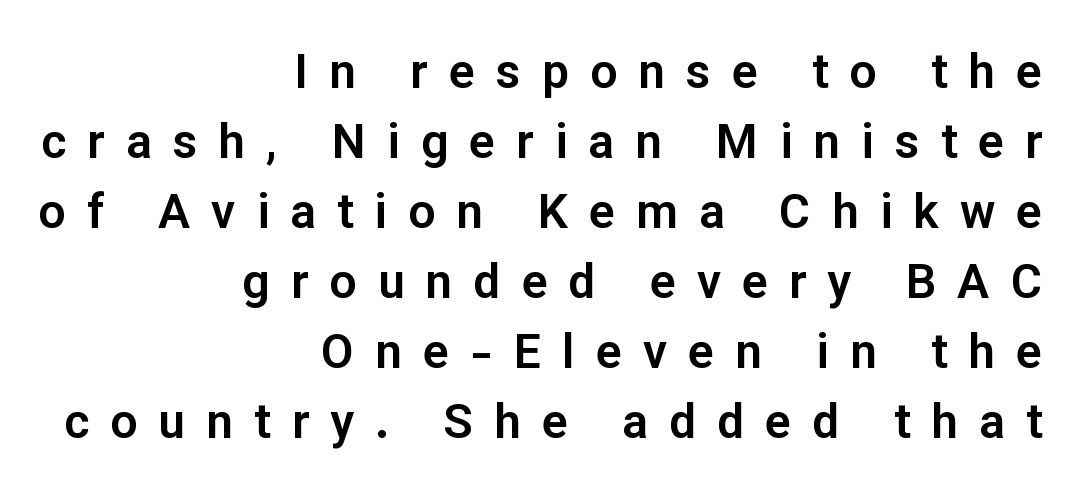
Looks like regular typesetting: each glyph gets only the width it needs. Designer's note — italics off, roman on. Tracking here is generous; glyphs stand well apart from one another. The passage shown stacks its lines at a standard gap.
